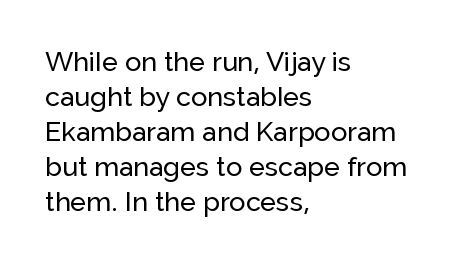
In CSS terms this would be text-align: left. Does the lettering tilt? It doesn't — this is upright. The strip under each line holds only bare page. Each word holds together tightly as a unit, with standard inter-letter gaps. These lines sit exactly where default settings would place them.
